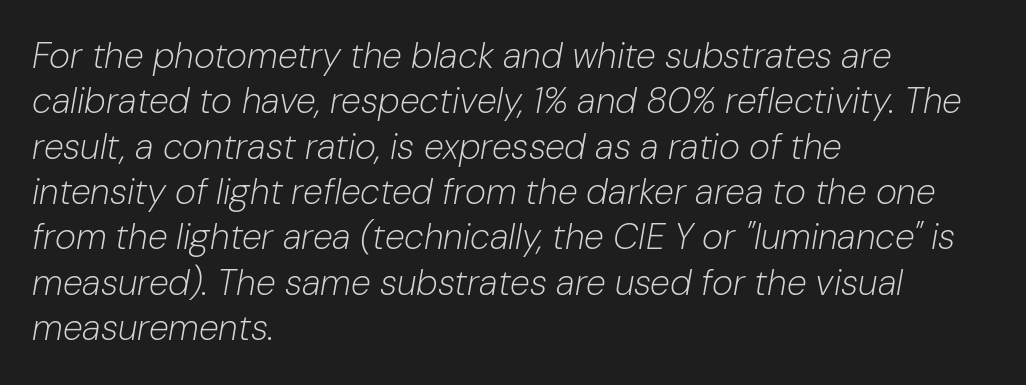
{"italic": "yes", "lean": "right", "slant_degrees": 10, "bold": "no", "weight": "light", "width": "normal", "stroke_contrast": "low", "x_height": "medium", "monospaced": "no", "underline": "no", "align": "left", "line_spacing": "normal", "line_spacing_ratio": 1.26, "letter_spacing": "normal", "letter_spacing_em": 0.0, "glyph_px": 36}
